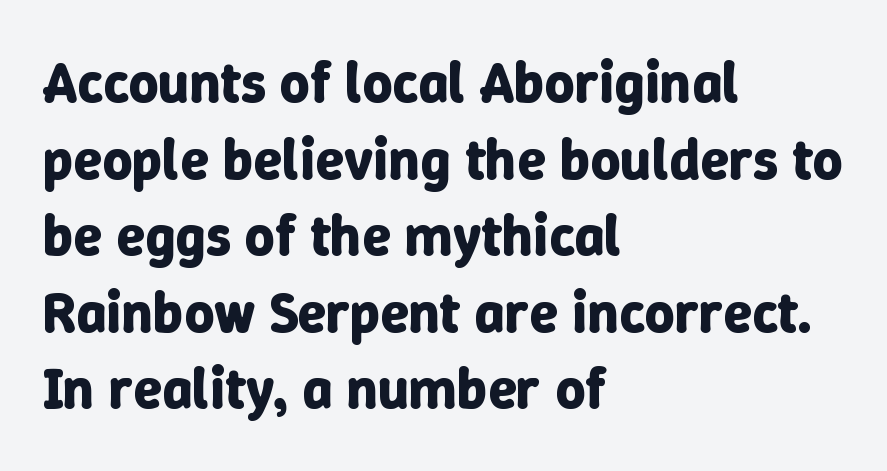
{"italic": "no", "bold": "yes", "weight": "bold", "width": "normal", "stroke_contrast": "low", "x_height": "medium", "monospaced": "no", "underline": "no", "align": "left", "line_spacing": "normal", "line_spacing_ratio": 1.32, "letter_spacing": "normal", "letter_spacing_em": 0.0, "glyph_px": 58}
